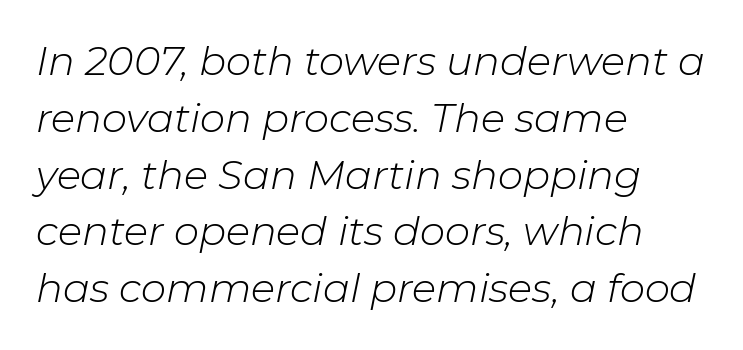
You can tell it's italic because the verticals aren't actually vertical. Weight: not bold — regular or lighter. A typesetter would call this zero additional tracking. Check under the words: just untouched page. The lines sit at an ordinary, default distance from one another. These lines are rendered in a variable-pitch font.
